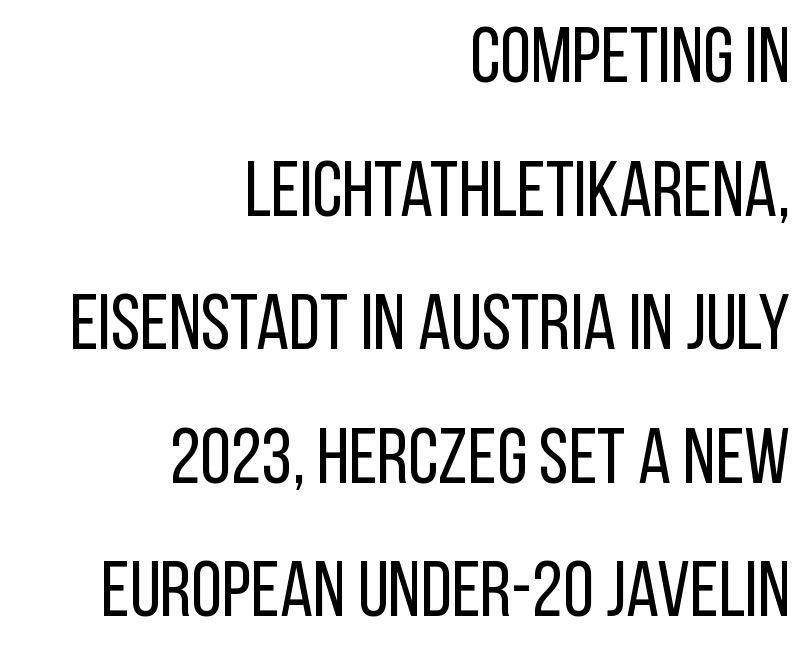
{"serif": "no", "italic": "no", "bold": "no", "weight": "regular", "width": "condensed", "stroke_contrast": "low", "x_height": "large", "monospaced": "no", "underline": "no", "align": "right", "line_spacing": "normal", "line_spacing_ratio": 1.69, "letter_spacing": "normal", "letter_spacing_em": 0.0, "glyph_px": 79}
